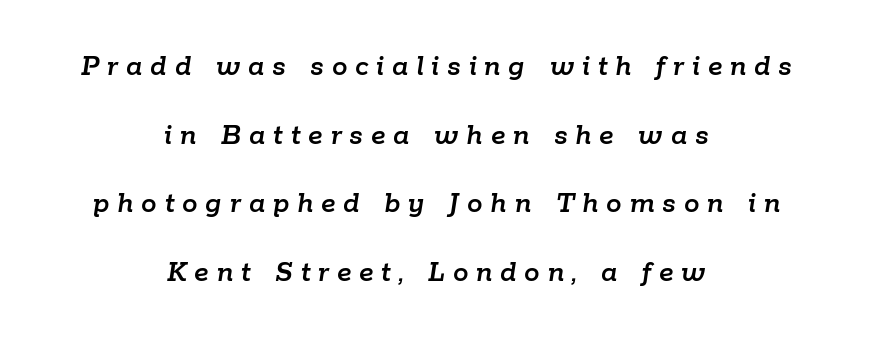
The image shows 31 px text type, italic (leaning right); set centered, loose line spacing (2.21x), unusually wide letter spacing (+0.25 em), not underlined; low stroke contrast and a medium x-height.
